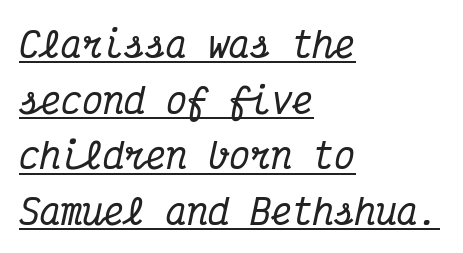
Q: Is the text italic (slanted)? A: Yes, it leans right by about 12 degrees.
Q: Is the typeface a serif or a sans-serif typeface? A: Serif.
Q: Is the text underlined? A: Yes.
Q: How is the paragraph aligned? A: Left-aligned.
Q: Is the spacing between letters normal or unusually wide? A: Normal.
Q: Is the spacing between lines tight, normal or loose? A: Normal.
Q: Width (condensed, normal, or wide)? A: Condensed.
Q: Stroke contrast? A: Medium.
Q: x-height? A: Medium.
Q: Monospaced? A: Yes.
